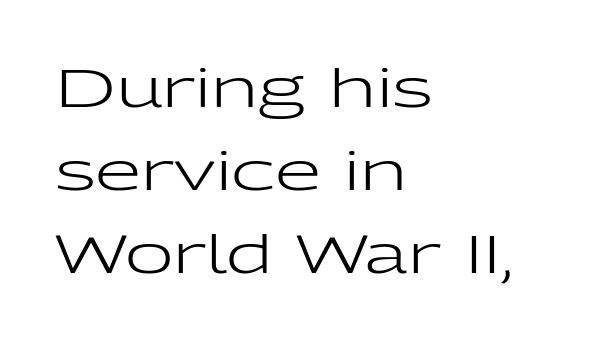
{"serif": "no", "italic": "no", "bold": "no", "weight": "regular", "width": "wide", "stroke_contrast": "low", "x_height": "medium", "monospaced": "no", "underline": "no", "align": "left", "line_spacing": "normal", "line_spacing_ratio": 1.57, "letter_spacing": "normal", "letter_spacing_em": 0.0, "glyph_px": 53}
